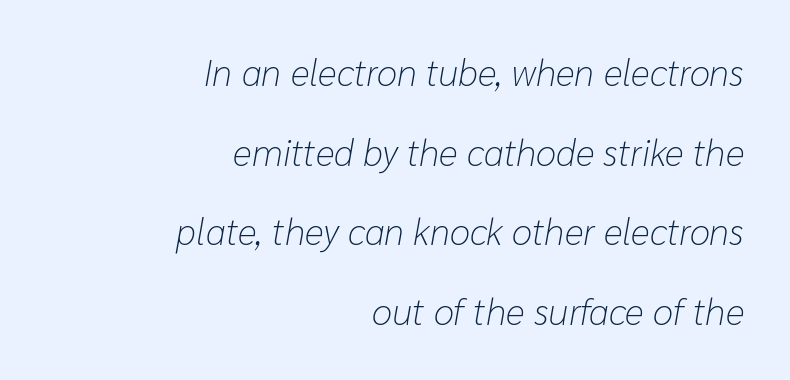
The image shows 37 px light type, italic (leaning right); set right-aligned, loose line spacing (2.15x), normal letter spacing, not underlined; low stroke contrast and a medium x-height.
